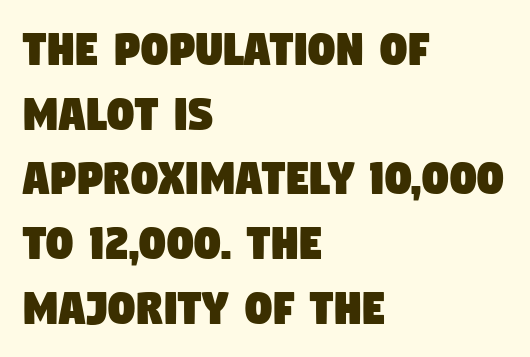
Q: Is the typeface a serif or a sans-serif typeface? A: Sans-serif.
Q: Is the text underlined? A: No.
Q: How is the paragraph aligned? A: Left-aligned.
Q: Is the spacing between letters normal or unusually wide? A: Normal.
Q: Width (condensed, normal, or wide)? A: Condensed.
Q: Stroke contrast? A: Low.
Q: x-height? A: Large.
Q: Monospaced? A: No.
